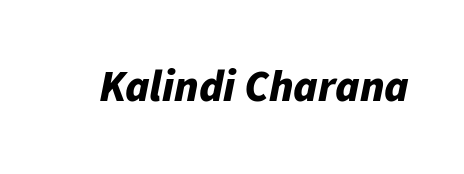
Any mark beneath the type? The region is blank. Designer's note — italics engaged. Characters follow at the spacing the type designer built in. The sample has been set heavy, in full bold.
